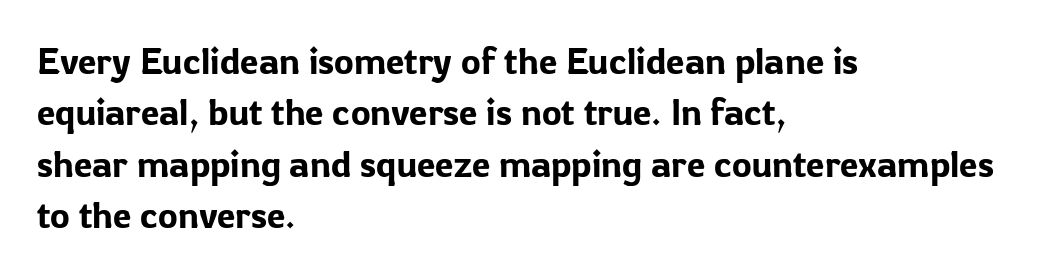
The image shows 37 px sans-serif type, upright; set left-aligned, normal line spacing (1.39x), normal letter spacing, not underlined; low stroke contrast and a medium x-height.
